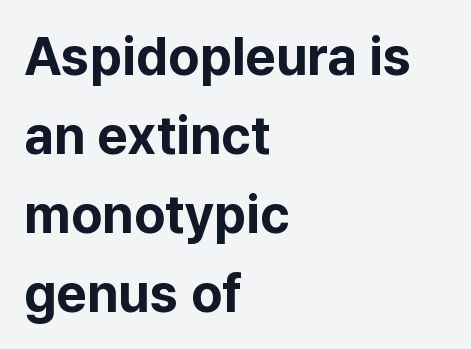
{"serif": "no", "italic": "no", "bold": "yes", "weight": "bold", "width": "normal", "stroke_contrast": "low", "x_height": "medium", "monospaced": "no", "underline": "no", "align": "left", "line_spacing": "normal", "line_spacing_ratio": 1.49, "letter_spacing": "normal", "letter_spacing_em": 0.0, "glyph_px": 53}
